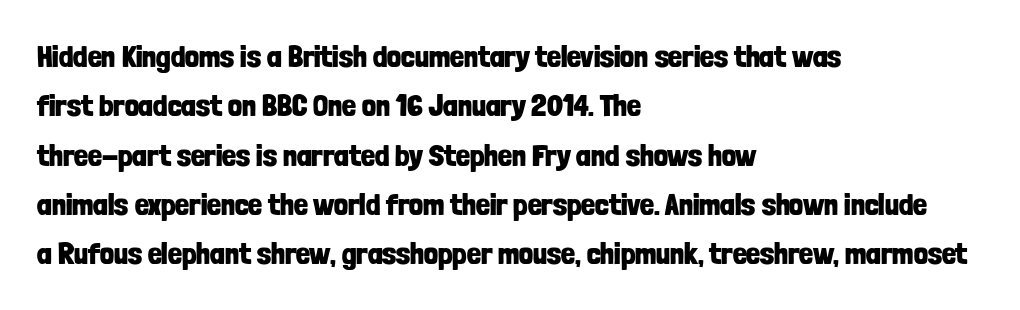
The image shows 31 px bold, condensed sans-serif type, upright; set left-aligned, normal line spacing (1.59x), normal letter spacing, not underlined; low stroke contrast and a medium x-height.
